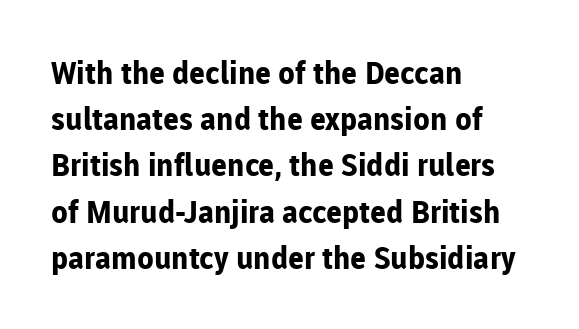
The image shows 31 px bold sans-serif type, upright; set left-aligned, normal line spacing (1.49x), normal letter spacing, not underlined; low stroke contrast and a medium x-height.
